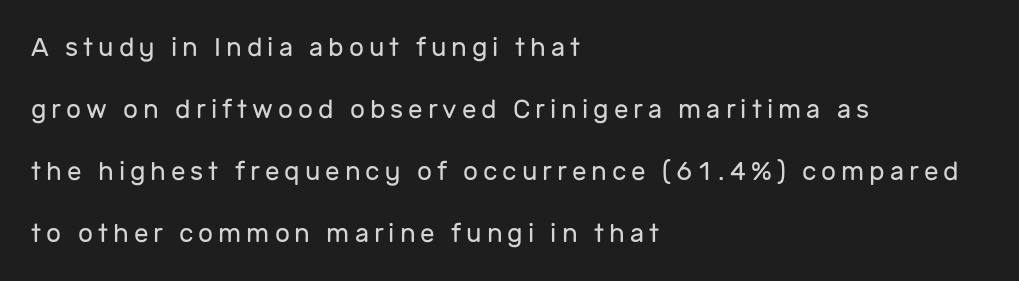
The image shows 26 px text type, upright; set left-aligned, loose line spacing (2.39x), not underlined.
